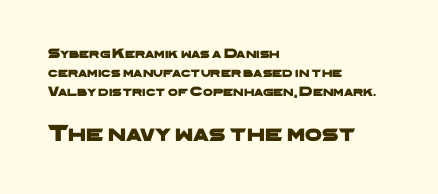
The image shows 24 px text type; set left-aligned, normal line spacing (1.35x), normal letter spacing, not underlined; the second (bottom) block is 1.71x larger.
